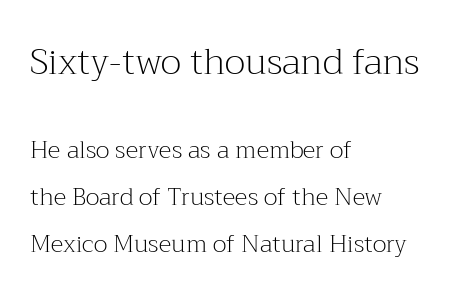
Q: Is the text bold? A: No.
Q: Is the text italic (slanted)? A: No, it is upright.
Q: Is the typeface a serif or a sans-serif typeface? A: Serif.
Q: Is the text underlined? A: No.
Q: How is the paragraph aligned? A: Left-aligned.
Q: Is the spacing between letters normal or unusually wide? A: Normal.
Q: Is the spacing between lines tight, normal or loose? A: Loose.
Q: Which block of text is set in a larger size, the first (top) or the second (bottom)? A: The first (top) one.
Q: Width (condensed, normal, or wide)? A: Normal.
Q: Stroke contrast? A: Medium.
Q: x-height? A: Medium.
Q: Monospaced? A: No.
